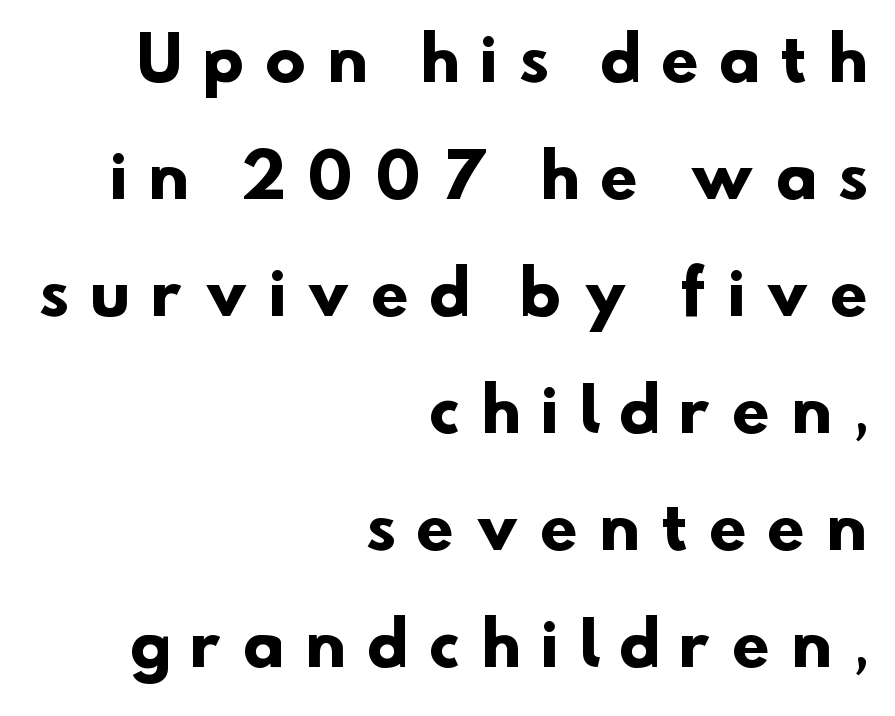
Q: Is the text bold? A: Yes.
Q: Is the typeface a serif or a sans-serif typeface? A: Sans-serif.
Q: Is the text underlined? A: No.
Q: How is the paragraph aligned? A: Right-aligned.
Q: Is the spacing between letters normal or unusually wide? A: Unusually wide.
Q: Is the spacing between lines tight, normal or loose? A: Loose.
Q: Width (condensed, normal, or wide)? A: Normal.
Q: Stroke contrast? A: Low.
Q: x-height? A: Small.
Q: Monospaced? A: No.
